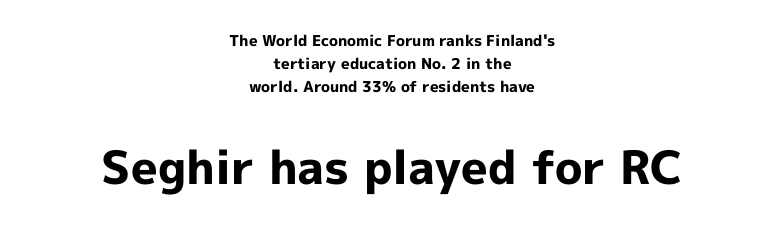
{"serif": "no", "italic": "no", "bold": "yes", "weight": "bold", "width": "normal", "x_height": "medium", "monospaced": "no", "underline": "no", "align": "center", "line_spacing": "normal", "line_spacing_ratio": 1.52, "letter_spacing": "normal", "letter_spacing_em": 0.0, "larger_block": "second", "size_ratio": 3.07, "glyph_px": 46}
